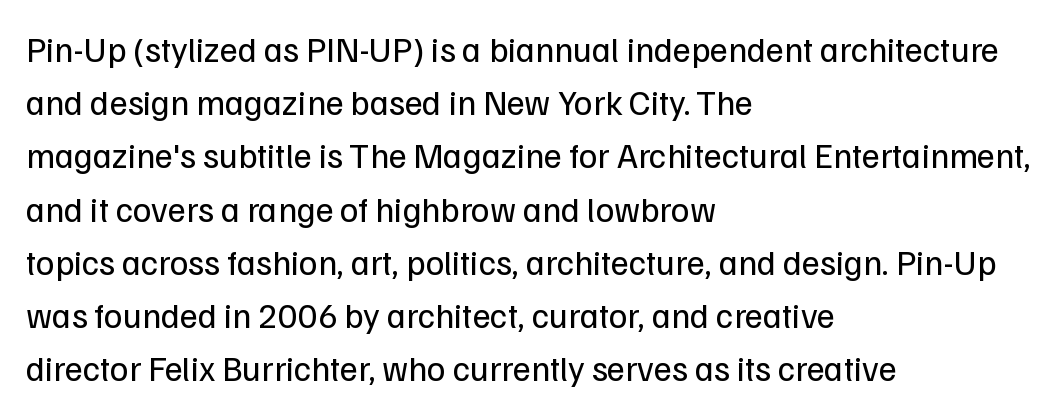
Character widths vary here, with narrow letters taking less room than wide ones. The lines are quadded left. Look at the bottom of the vertical strokes: they stop flat, with no serifs. Baseline-to-baseline distance is the conventional proportion of letter height. The type is set solid horizontally, with unmodified tracking. The font is comparable to plain body text, perhaps lighter.
